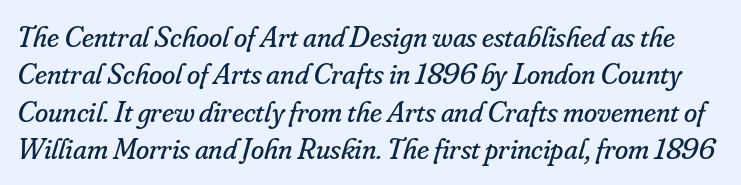
{"serif": "yes", "italic": "yes", "lean": "right", "slant_degrees": 16, "bold": "no", "weight": "regular", "width": "normal", "stroke_contrast": "low", "x_height": "small", "monospaced": "no", "underline": "no", "line_spacing": "normal", "line_spacing_ratio": 1.25, "letter_spacing": "normal", "letter_spacing_em": 0.0, "glyph_px": 30}
